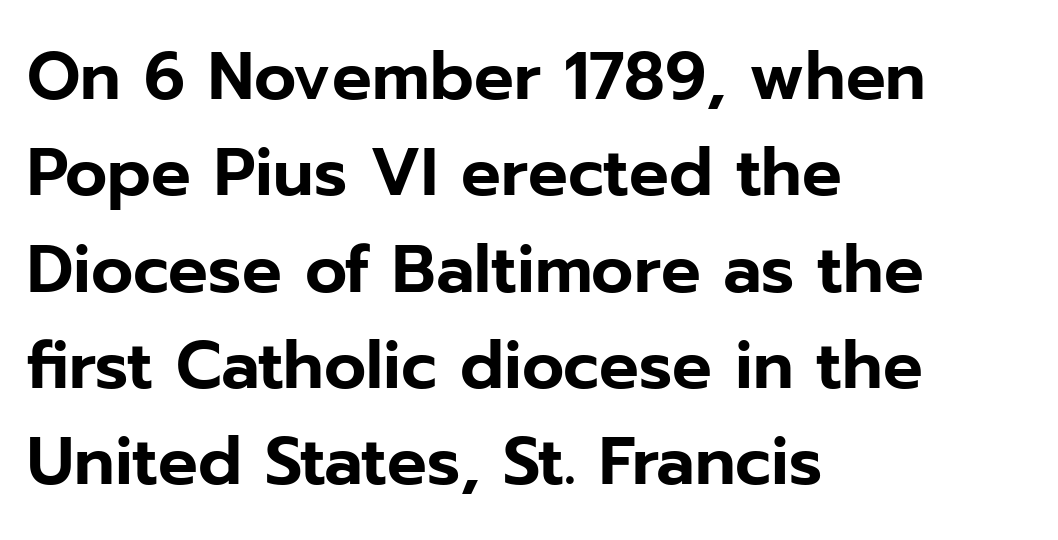
The image shows 66 px sans-serif type, upright; set left-aligned, normal line spacing (1.46x), normal letter spacing, not underlined; low stroke contrast and a medium x-height.
